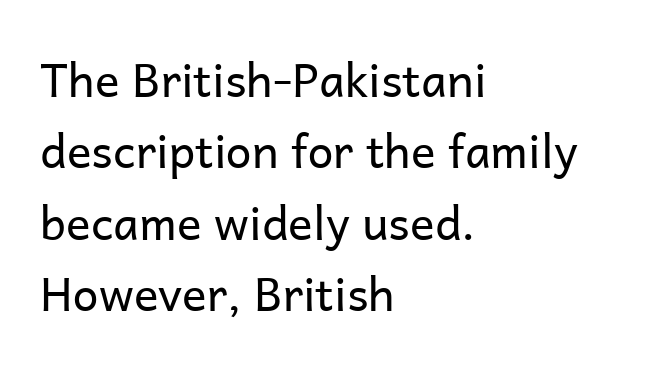
The image shows 46 px regular-weight sans-serif type, upright; set left-aligned, normal line spacing (1.55x), normal letter spacing, not underlined; low stroke contrast and a medium x-height.
